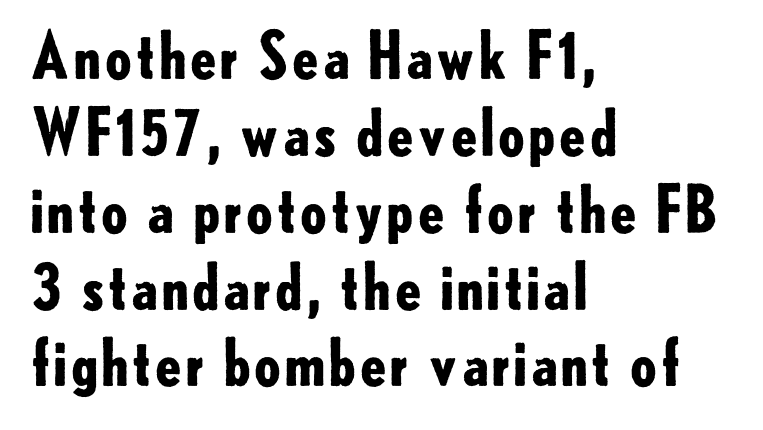
{"serif": "no", "italic": "no", "bold": "yes", "weight": "bold", "width": "normal", "stroke_contrast": "low", "x_height": "small", "monospaced": "no", "underline": "no", "align": "left", "line_spacing_ratio": 1.22, "letter_spacing": "normal", "letter_spacing_em": 0.0, "glyph_px": 63}
